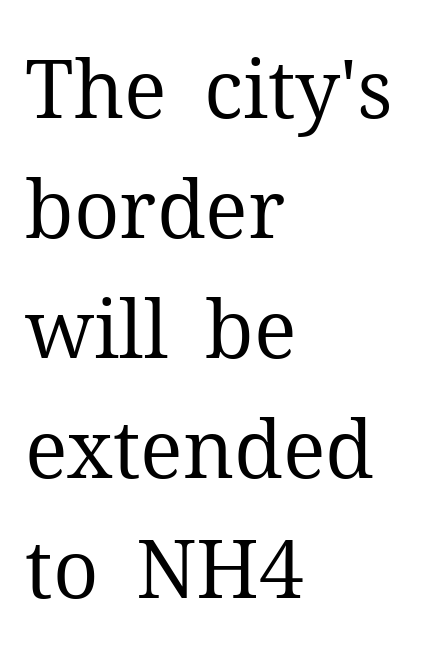
The image shows 80 px regular-weight serif type, upright; set left-aligned, normal line spacing (1.5x), normal letter spacing, not underlined; medium stroke contrast and a medium x-height.
